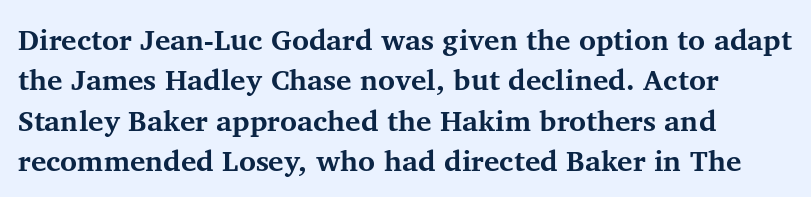
The image shows 29 px bold serif type, upright; set normal line spacing (1.39x), normal letter spacing, not underlined; medium stroke contrast and a medium x-height.
